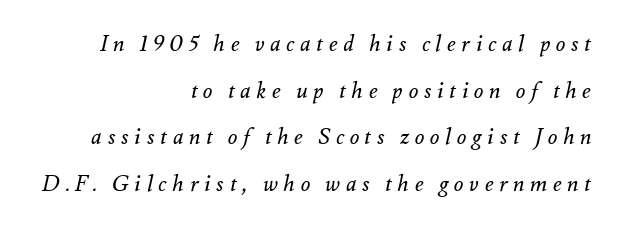
{"italic": "yes", "lean": "right", "slant_degrees": 12, "bold": "no", "underline": "no", "align": "right", "line_spacing": "loose", "line_spacing_ratio": 2.12, "letter_spacing": "wide", "letter_spacing_em": 0.26, "glyph_px": 22}
